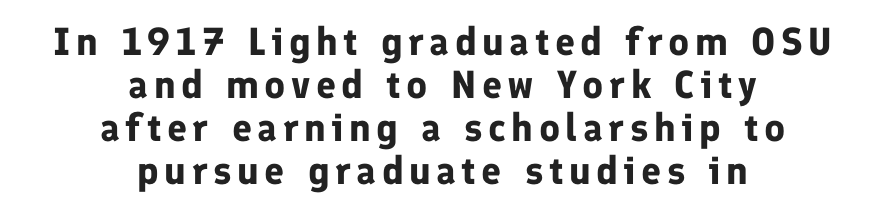
Notice how the stems are strictly vertical — no italics here. The area under the type is left untouched. Every row of glyphs is offset so its center matches the block's center. One glance says dense: line gaps are narrower than usual. Bold? Absolutely — the strokes are thick and heavy. The glyphs in this specimen are sans serif.
